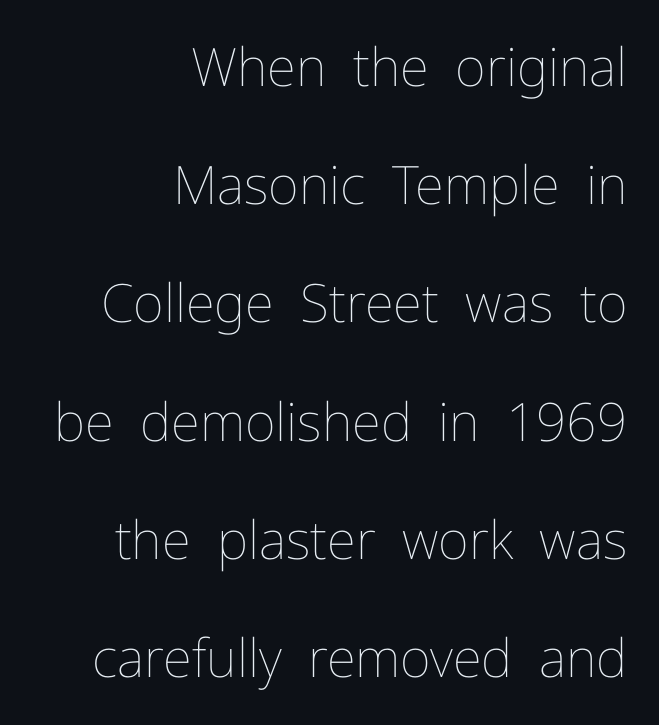
Looks like regular typesetting: each glyph gets only the width it needs. Weight: not bold — regular or lighter. Decoration check: the copy has no underline. Tracking here is standard; glyphs follow each other at the usual distance.
